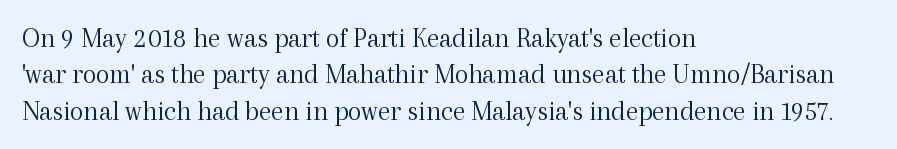
{"serif": "yes", "italic": "no", "bold": "no", "weight": "light", "width": "normal", "x_height": "medium", "monospaced": "no", "underline": "no", "align": "left", "line_spacing": "normal", "line_spacing_ratio": 1.3, "letter_spacing": "normal", "letter_spacing_em": 0.0, "glyph_px": 28}
